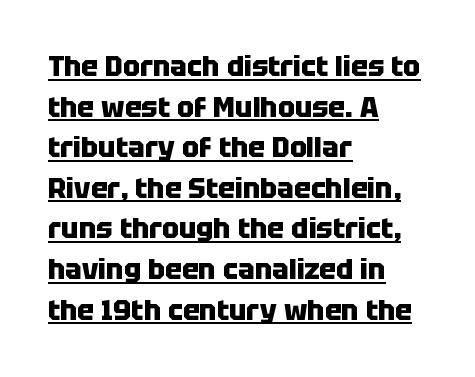
Q: Is the text bold? A: Yes.
Q: Is the text italic (slanted)? A: No, it is upright.
Q: Is the typeface a serif or a sans-serif typeface? A: Sans-serif.
Q: Is the text underlined? A: Yes.
Q: How is the paragraph aligned? A: Left-aligned.
Q: Is the spacing between letters normal or unusually wide? A: Normal.
Q: Is the spacing between lines tight, normal or loose? A: Normal.
Q: Width (condensed, normal, or wide)? A: Normal.
Q: Stroke contrast? A: Low.
Q: x-height? A: Large.
Q: Monospaced? A: No.
